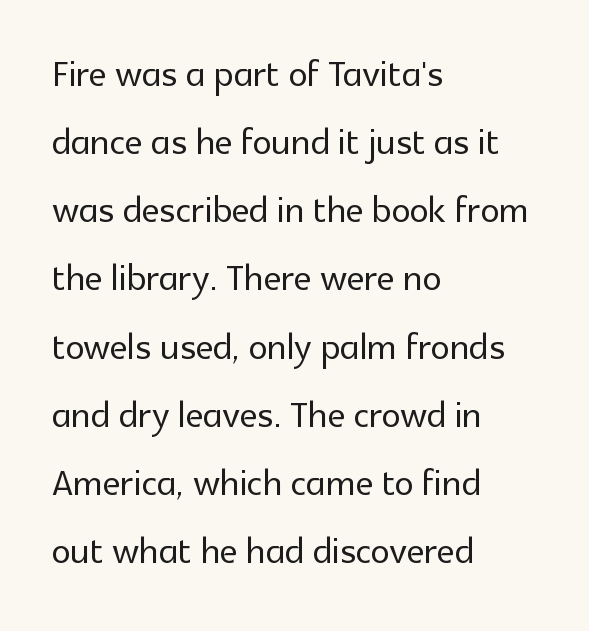
{"serif": "no", "italic": "no", "width": "normal", "x_height": "medium", "monospaced": "no", "underline": "no", "align": "left", "line_spacing": "normal", "line_spacing_ratio": 1.42, "letter_spacing": "normal", "letter_spacing_em": 0.0, "glyph_px": 48}
